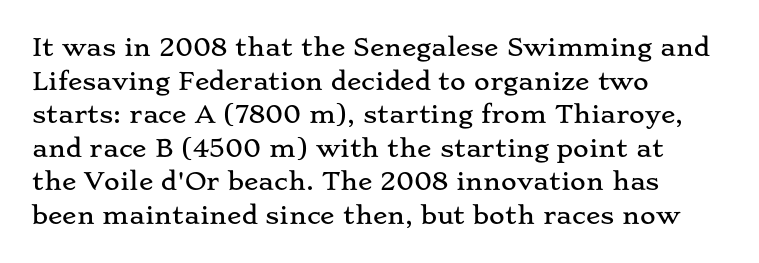
Q: Is the text italic (slanted)? A: No, it is upright.
Q: Is the text underlined? A: No.
Q: How is the paragraph aligned? A: Left-aligned.
Q: Is the spacing between letters normal or unusually wide? A: Normal.
Q: Is the spacing between lines tight, normal or loose? A: Normal.
